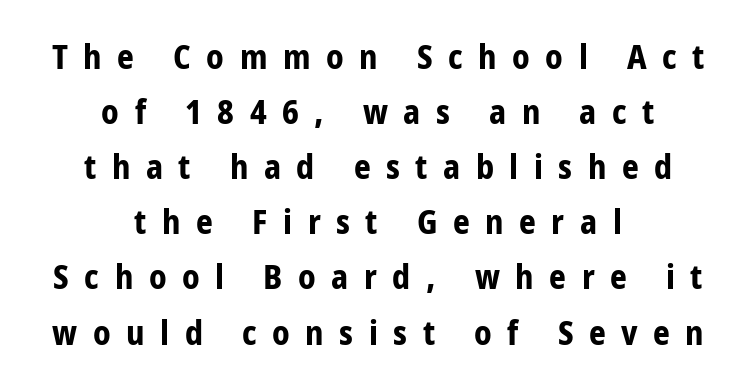
Think of a printed novel: that variable character pitch is what you see here. When letters stand straight like this, we call the style roman or upright. The rows are spaced the way most documents space them. Students, note that the glyphs here are deliberately spaced far apart. Plenty of ink on the page — the face is bold. The setting favours the middle, as headings and verse often do.
